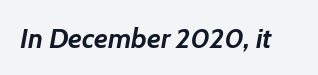
These lines were composed using italics. The passage shown is typed in a proportional face where columns would drift. Plain, unruled lines of type. Standard letterfit; no display-style spreading of the glyphs. Weight check: bold — yes, fully.
